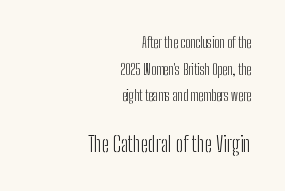
Q: Is the text bold? A: No.
Q: Is the text italic (slanted)? A: No, it is upright.
Q: Is the text underlined? A: No.
Q: How is the paragraph aligned? A: Right-aligned.
Q: Is the spacing between letters normal or unusually wide? A: Normal.
Q: Is the spacing between lines tight, normal or loose? A: Loose.
Q: Which block of text is set in a larger size, the first (top) or the second (bottom)? A: The second (bottom) one.
